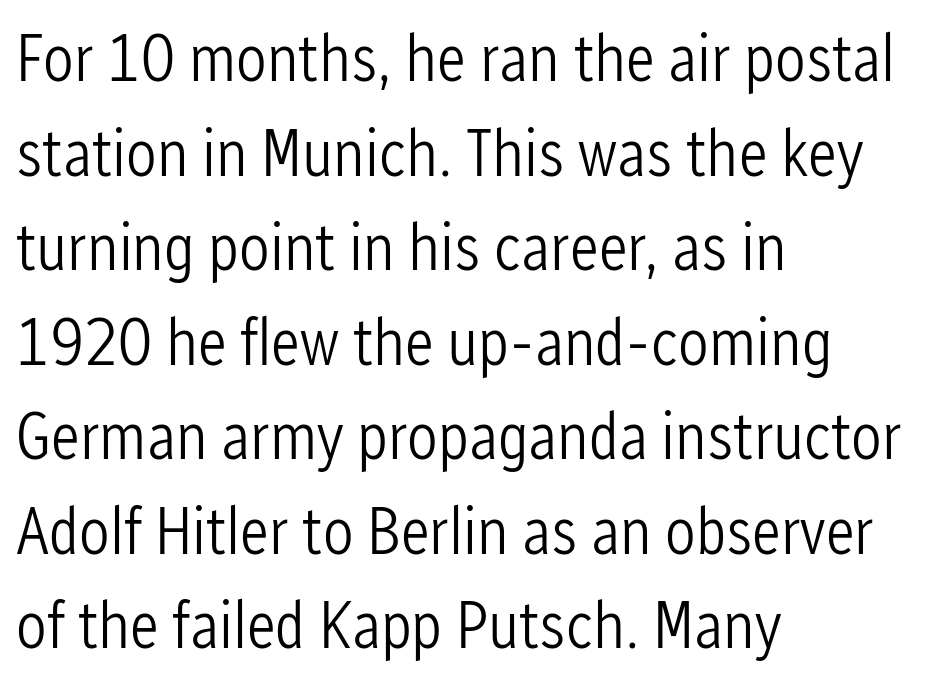
{"serif": "no", "italic": "no", "bold": "no", "weight": "light", "width": "condensed", "stroke_contrast": "low", "x_height": "medium", "monospaced": "no", "underline": "no", "align": "left", "line_spacing": "normal", "line_spacing_ratio": 1.39, "letter_spacing": "normal", "letter_spacing_em": 0.0, "glyph_px": 68}
